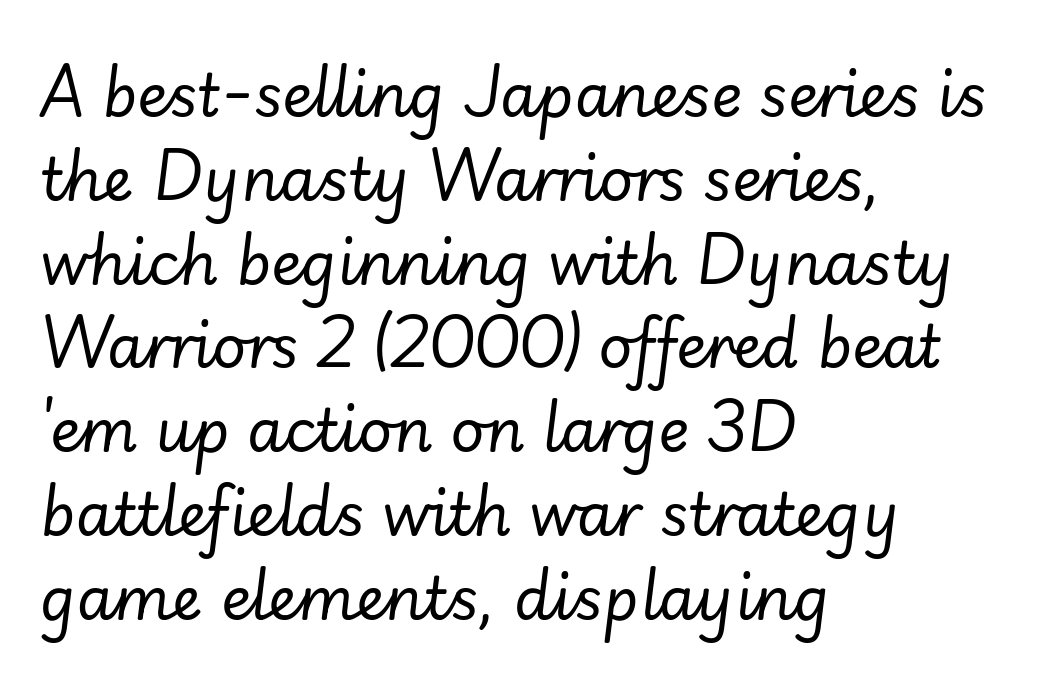
Q: Is the text bold? A: No.
Q: Is the text italic (slanted)? A: Yes, it leans right by about 7 degrees.
Q: Is the text underlined? A: No.
Q: How is the paragraph aligned? A: Left-aligned.
Q: Is the spacing between letters normal or unusually wide? A: Normal.
Q: Is the spacing between lines tight, normal or loose? A: Normal.
Q: Width (condensed, normal, or wide)? A: Normal.
Q: Stroke contrast? A: Low.
Q: x-height? A: Small.
Q: Monospaced? A: No.
